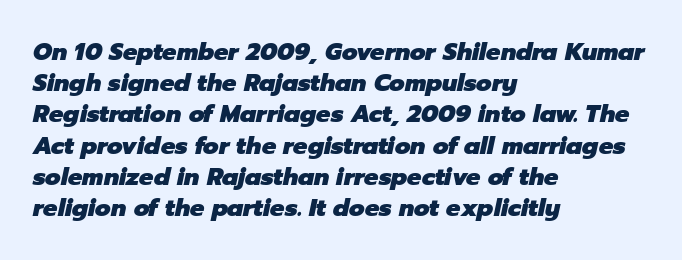
When letters slant like this, we call the style italic. Summary of weight: heavy, a full bold. Rule under the text: the space is simply empty. Vertically, the passage feels balanced, rows spaced as you'd expect. The ragged edge is on the right, which tells us the setting is flush left. Does extra space separate the letters? No, they use regular spacing.
